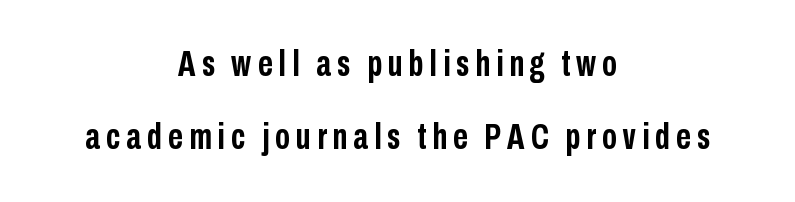
Q: Is the text bold? A: Yes.
Q: Is the text italic (slanted)? A: No, it is upright.
Q: Is the typeface a serif or a sans-serif typeface? A: Sans-serif.
Q: Is the text underlined? A: No.
Q: How is the paragraph aligned? A: Centered.
Q: Is the spacing between lines tight, normal or loose? A: Loose.
Q: Width (condensed, normal, or wide)? A: Condensed.
Q: Stroke contrast? A: Low.
Q: x-height? A: Medium.
Q: Monospaced? A: No.
